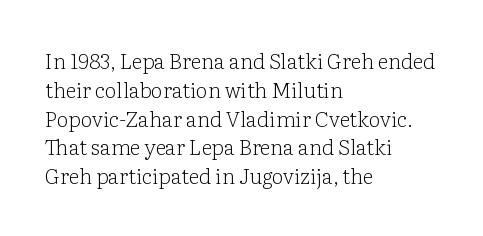
{"italic": "no", "bold": "no", "underline": "no", "align": "left", "line_spacing": "normal", "line_spacing_ratio": 1.37, "letter_spacing": "normal", "letter_spacing_em": 0.0, "glyph_px": 21}
